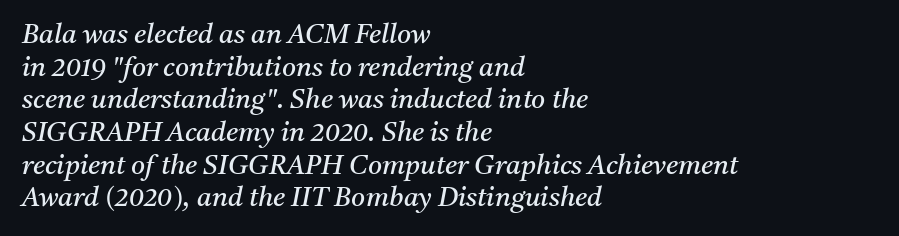
The image shows 27 px text type, italic (leaning right); set left-aligned, line spacing 1.21x, normal letter spacing, not underlined.
